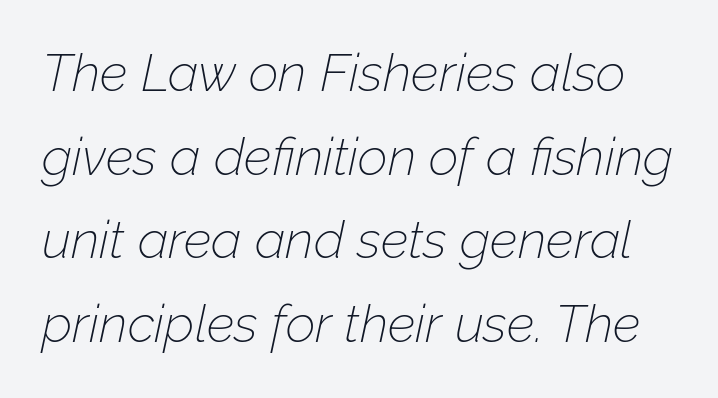
{"italic": "yes", "lean": "right", "slant_degrees": 12, "bold": "no", "weight": "thin", "width": "normal", "stroke_contrast": "low", "x_height": "medium", "monospaced": "no", "underline": "no", "line_spacing": "normal", "line_spacing_ratio": 1.61, "letter_spacing": "normal", "letter_spacing_em": 0.0, "glyph_px": 52}
